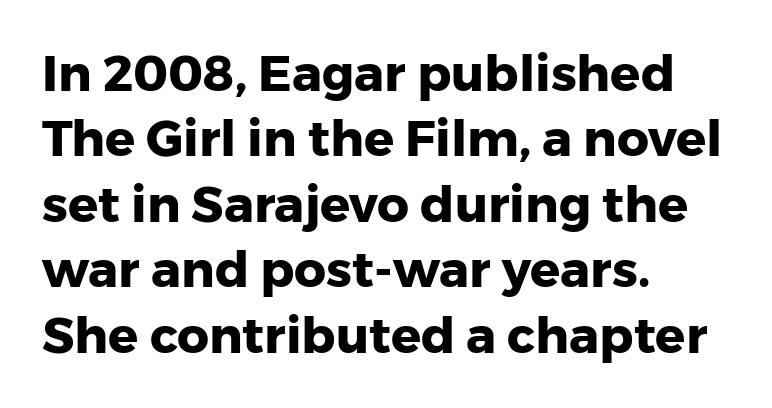
Tall strokes in this sample are plumb rather than angled. A typesetter would label this face a sans. Underline: absent. In terms of letterspacing, this is plain default setting.
